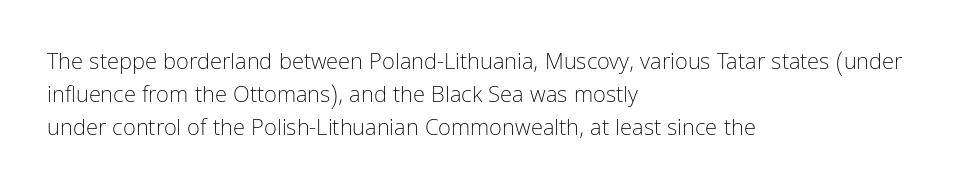
Q: Is the text bold? A: No.
Q: Is the text italic (slanted)? A: No, it is upright.
Q: Is the text underlined? A: No.
Q: How is the paragraph aligned? A: Left-aligned.
Q: Is the spacing between letters normal or unusually wide? A: Normal.
Q: Is the spacing between lines tight, normal or loose? A: Normal.
